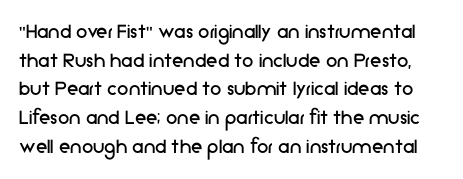
Q: Is the text bold? A: No.
Q: Is the text italic (slanted)? A: No, it is upright.
Q: Is the text underlined? A: No.
Q: Is the spacing between letters normal or unusually wide? A: Normal.
Q: Is the spacing between lines tight, normal or loose? A: Normal.
